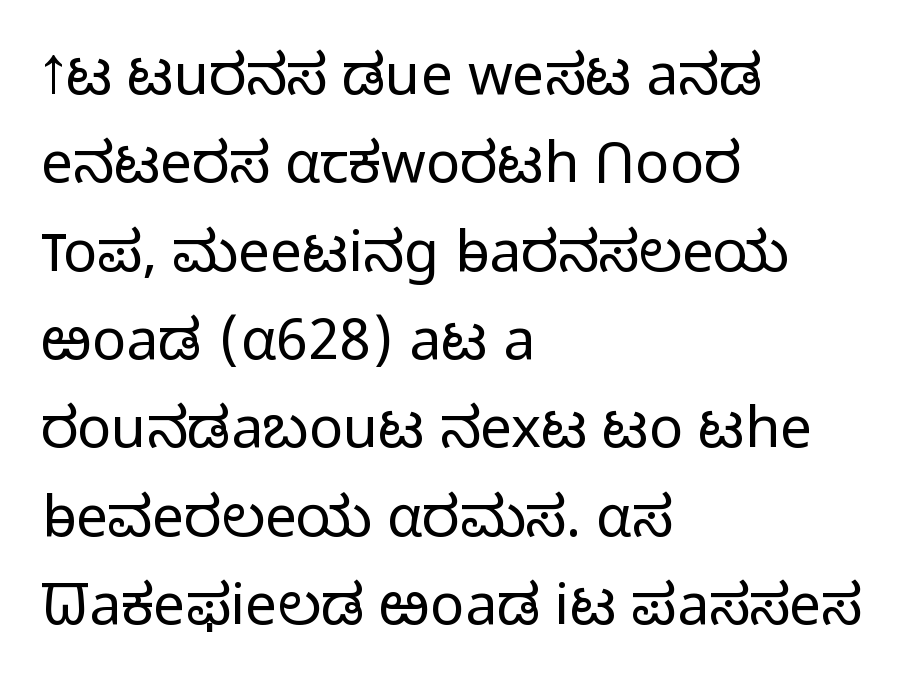
Q: Is the text bold? A: No.
Q: Is the text italic (slanted)? A: No, it is upright.
Q: Is the typeface a serif or a sans-serif typeface? A: Sans-serif.
Q: Is the text underlined? A: No.
Q: How is the paragraph aligned? A: Left-aligned.
Q: Is the spacing between letters normal or unusually wide? A: Normal.
Q: Is the spacing between lines tight, normal or loose? A: Normal.
Q: Width (condensed, normal, or wide)? A: Normal.
Q: Stroke contrast? A: Low.
Q: x-height? A: Medium.
Q: Monospaced? A: No.
